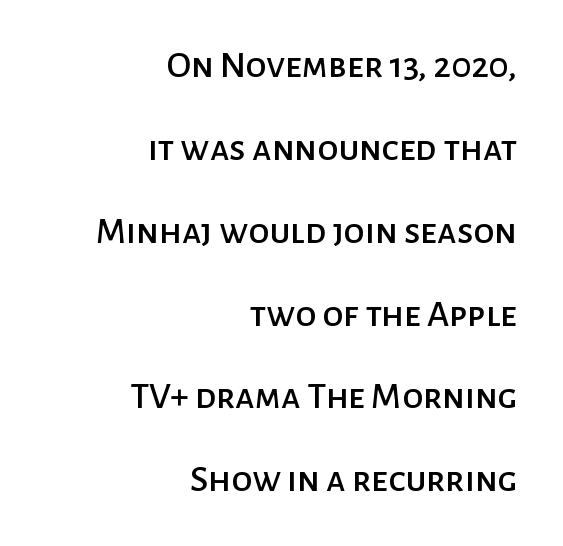
{"serif": "no", "italic": "no", "width": "normal", "stroke_contrast": "low", "x_height": "medium", "monospaced": "no", "underline": "no", "align": "right", "line_spacing": "loose", "line_spacing_ratio": 2.18, "letter_spacing": "normal", "letter_spacing_em": 0.0, "glyph_px": 38}
